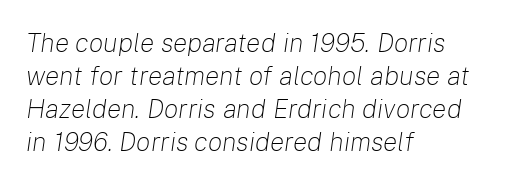
Q: Is the text bold? A: No.
Q: Is the text italic (slanted)? A: Yes, it leans right by about 8 degrees.
Q: Is the text underlined? A: No.
Q: How is the paragraph aligned? A: Left-aligned.
Q: Is the spacing between letters normal or unusually wide? A: Normal.
